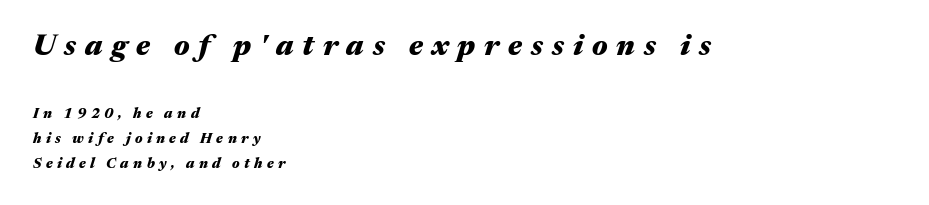
{"italic": "yes", "lean": "right", "slant_degrees": 17, "bold": "yes", "weight": "heavy", "width": "wide", "stroke_contrast": "medium", "x_height": "medium", "monospaced": "no", "underline": "no", "align": "left", "line_spacing_ratio": 1.76, "letter_spacing": "wide", "letter_spacing_em": 0.31, "larger_block": "first", "size_ratio": 2.07, "glyph_px": 29}
